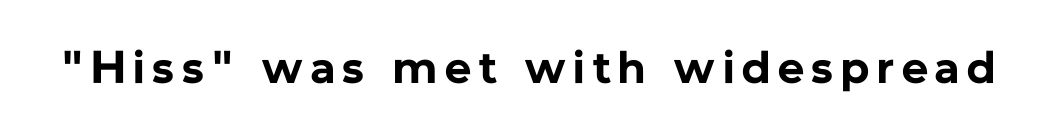
Every stem runs plumb, perpendicular to the baseline. Its strokes are broad and dark, the hallmark of bold type. What kind of face is this? One without serifs — a sans. Type without underlining.
